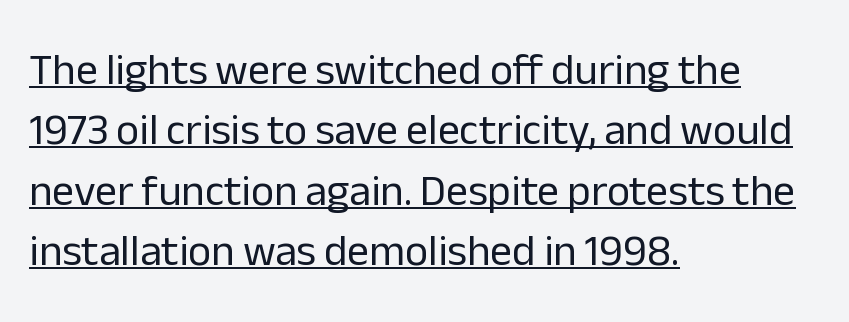
{"serif": "no", "italic": "no", "bold": "no", "weight": "regular", "width": "normal", "stroke_contrast": "low", "x_height": "medium", "monospaced": "no", "underline": "yes", "align": "left", "line_spacing": "normal", "line_spacing_ratio": 1.37, "letter_spacing": "normal", "letter_spacing_em": 0.0, "glyph_px": 44}
